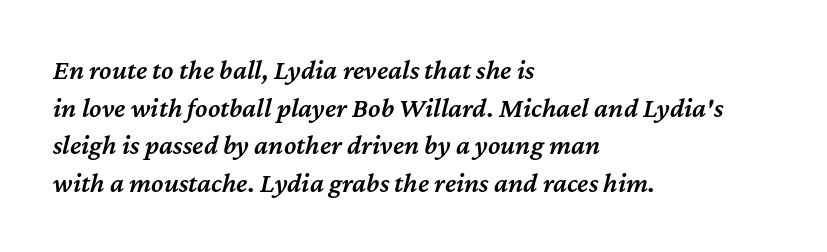
{"italic": "yes", "lean": "right", "slant_degrees": 12, "bold": "semi", "weight": "semibold", "width": "normal", "stroke_contrast": "medium", "x_height": "medium", "monospaced": "no", "underline": "no", "align": "left", "line_spacing": "normal", "line_spacing_ratio": 1.34, "letter_spacing": "normal", "letter_spacing_em": 0.0, "glyph_px": 28}
